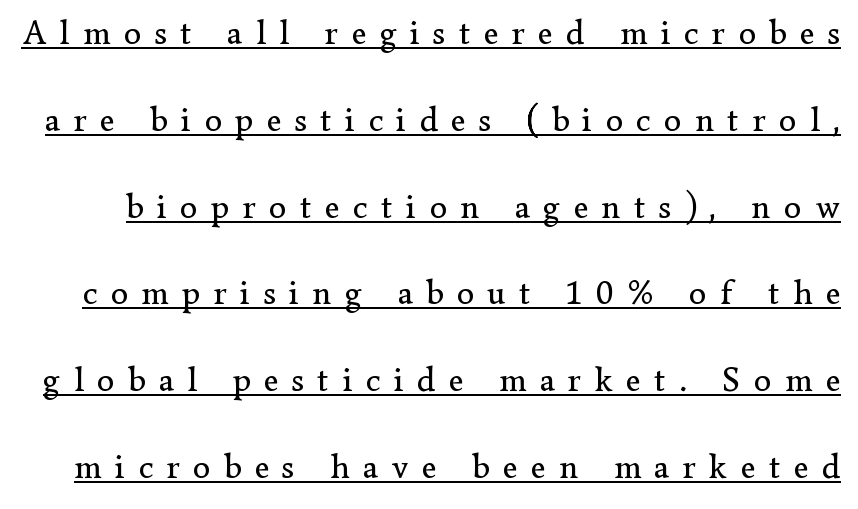
The image shows 35 px regular-weight serif type, upright; set loose line spacing (2.48x), unusually wide letter spacing (+0.38 em), underlined; low stroke contrast and a small x-height.
